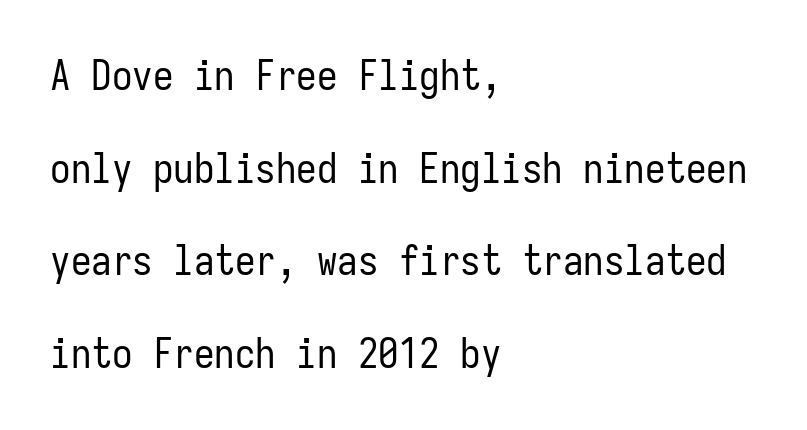
Q: Is the text bold? A: No.
Q: Is the text italic (slanted)? A: No, it is upright.
Q: Is the typeface a serif or a sans-serif typeface? A: Sans-serif.
Q: Is the text underlined? A: No.
Q: How is the paragraph aligned? A: Left-aligned.
Q: Is the spacing between letters normal or unusually wide? A: Normal.
Q: Is the spacing between lines tight, normal or loose? A: Loose.
Q: Width (condensed, normal, or wide)? A: Condensed.
Q: Stroke contrast? A: Low.
Q: x-height? A: Medium.
Q: Monospaced? A: Yes.
